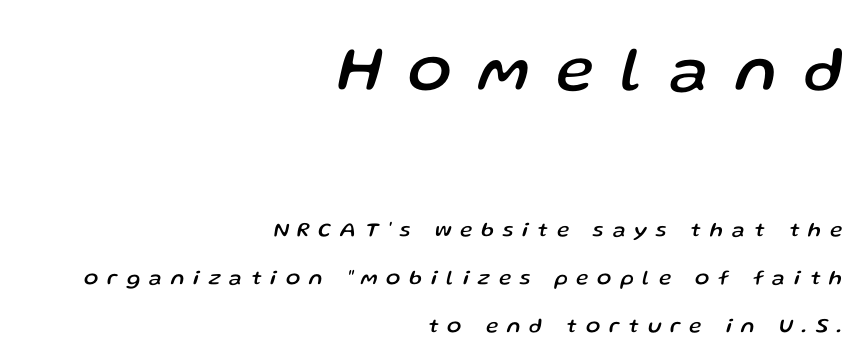
Is the type slanted? Yes — the strokes lean at a clear angle. Spacing verdict: proportional, widths tailored to each character. Glyph-to-glyph distance is far greater than everyday printed text. The text block is weighted toward the right margin, trailing off unevenly leftward. These two chunks differ in scale, with the top chunk taking the larger measure. The string is rendered with underlining switched off.
